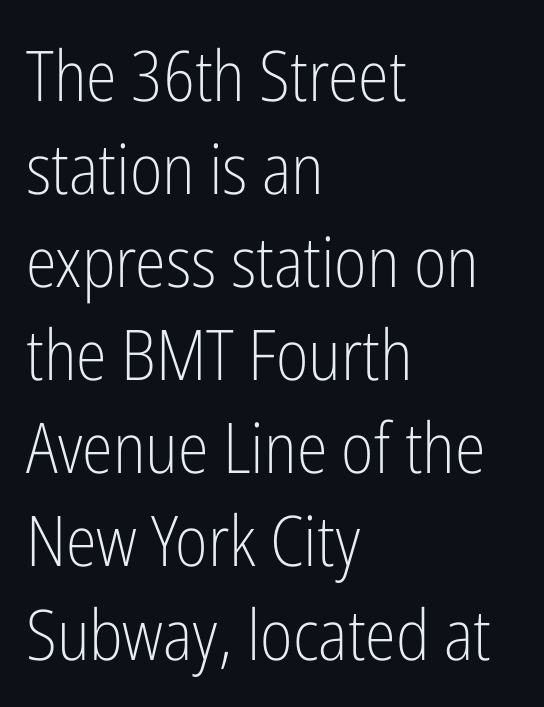
Q: Is the text bold? A: No.
Q: Is the text italic (slanted)? A: No, it is upright.
Q: Is the typeface a serif or a sans-serif typeface? A: Sans-serif.
Q: Is the text underlined? A: No.
Q: How is the paragraph aligned? A: Left-aligned.
Q: Is the spacing between letters normal or unusually wide? A: Normal.
Q: Is the spacing between lines tight, normal or loose? A: Normal.
Q: Width (condensed, normal, or wide)? A: Condensed.
Q: Stroke contrast? A: Low.
Q: x-height? A: Medium.
Q: Monospaced? A: No.
